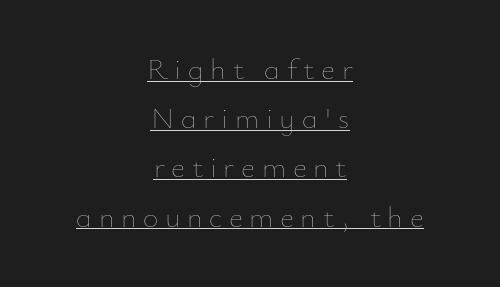
Q: Is the text bold? A: No.
Q: Is the text italic (slanted)? A: No, it is upright.
Q: Is the text underlined? A: Yes.
Q: How is the paragraph aligned? A: Centered.
Q: Is the spacing between letters normal or unusually wide? A: Unusually wide.
Q: Is the spacing between lines tight, normal or loose? A: Normal.
Q: Width (condensed, normal, or wide)? A: Normal.
Q: Stroke contrast? A: Low.
Q: x-height? A: Small.
Q: Monospaced? A: No.
